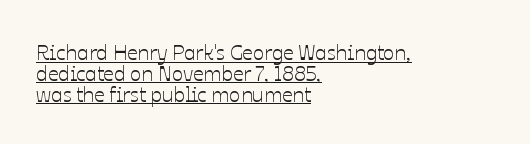
Looks like someone drew a line under every word here. Nope, not italic — everything's standing straight. Is there much room between lines? No — they nearly touch. If you drew a ruler down the left edge, every line would touch it. There is no visible air inserted between adjacent glyphs.
